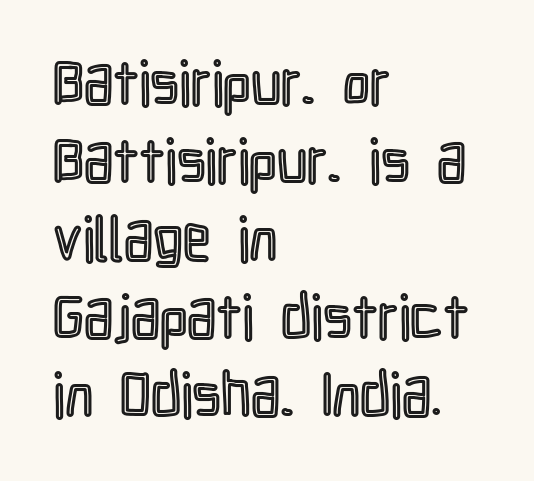
Q: Is the text italic (slanted)? A: No, it is upright.
Q: Is the text underlined? A: No.
Q: How is the paragraph aligned? A: Left-aligned.
Q: Is the spacing between letters normal or unusually wide? A: Normal.
Q: Is the spacing between lines tight, normal or loose? A: Normal.
Q: Width (condensed, normal, or wide)? A: Condensed.
Q: x-height? A: Medium.
Q: Monospaced? A: No.
